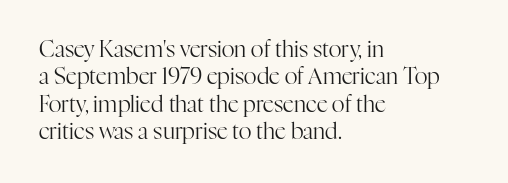
{"italic": "no", "bold": "no", "underline": "no", "align": "left", "line_spacing_ratio": 1.24, "letter_spacing": "normal", "letter_spacing_em": 0.0, "glyph_px": 22}
